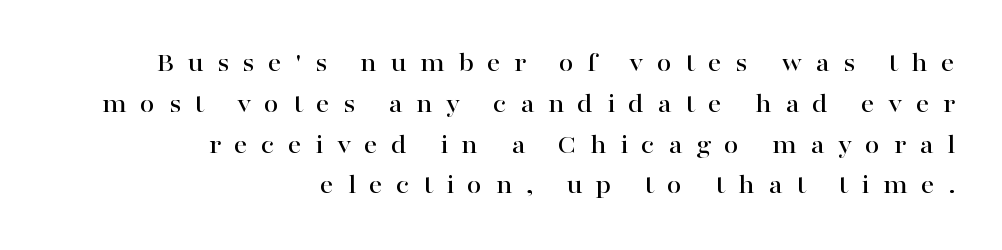
{"italic": "no", "underline": "no", "align": "right", "line_spacing": "normal", "line_spacing_ratio": 1.51, "letter_spacing": "wide", "letter_spacing_em": 0.49, "glyph_px": 27}
